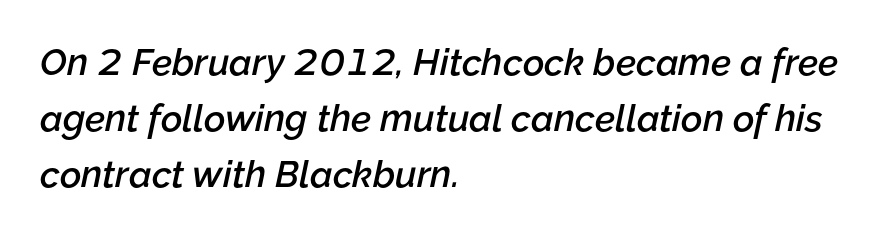
{"italic": "yes", "lean": "right", "slant_degrees": 12, "bold": "semi", "weight": "semibold", "width": "normal", "stroke_contrast": "low", "x_height": "medium", "monospaced": "no", "underline": "no", "align": "left", "line_spacing": "normal", "line_spacing_ratio": 1.51, "letter_spacing": "normal", "letter_spacing_em": 0.0, "glyph_px": 37}
